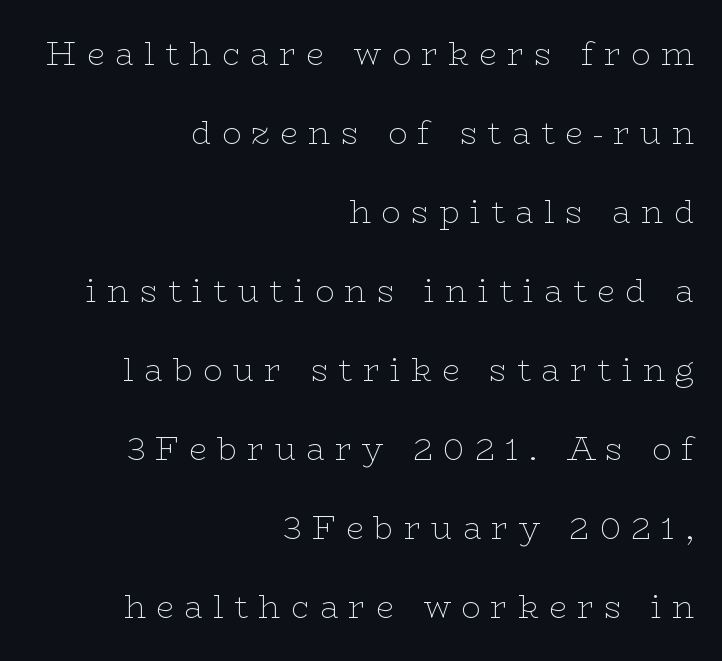
{"serif": "yes", "italic": "no", "bold": "no", "weight": "thin", "width": "wide", "stroke_contrast": "low", "x_height": "medium", "monospaced": "no", "underline": "no", "align": "right", "line_spacing": "loose", "line_spacing_ratio": 2.47, "letter_spacing": "wide", "letter_spacing_em": 0.32, "glyph_px": 32}
